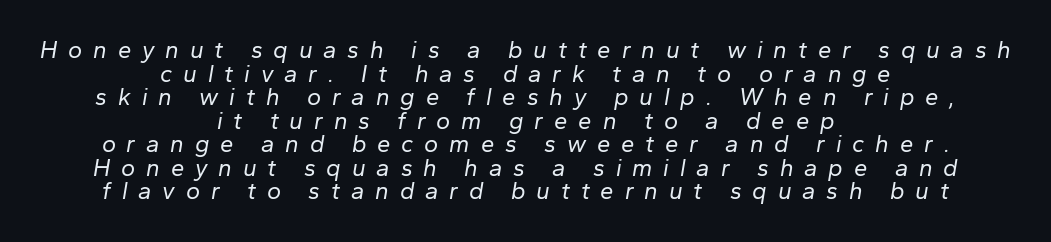
{"italic": "yes", "lean": "right", "slant_degrees": 10, "bold": "no", "underline": "no", "align": "center", "line_spacing": "tight", "line_spacing_ratio": 0.98, "letter_spacing": "wide", "letter_spacing_em": 0.45, "glyph_px": 24}
